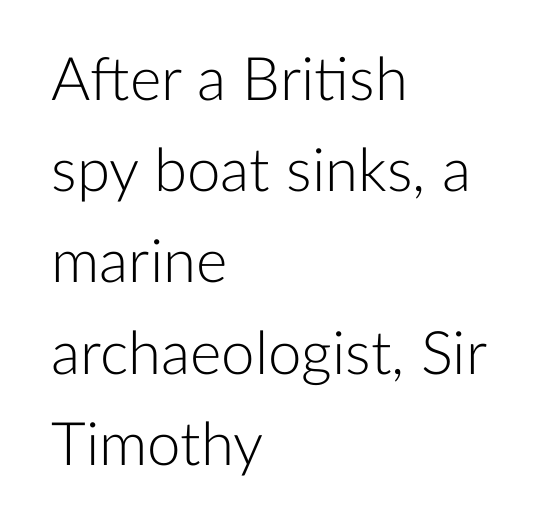
The image shows 60 px light sans-serif type, upright; set left-aligned, normal line spacing (1.52x), normal letter spacing, not underlined; low stroke contrast and a medium x-height.
